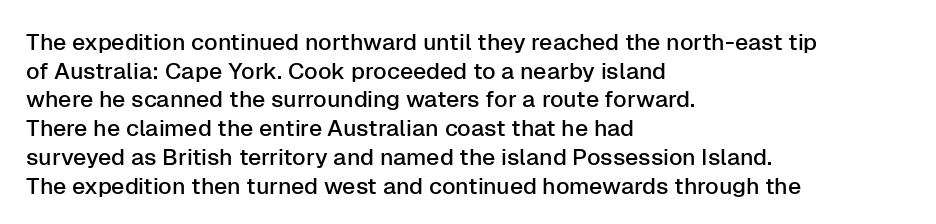
Q: Is the text italic (slanted)? A: No, it is upright.
Q: Is the text underlined? A: No.
Q: How is the paragraph aligned? A: Left-aligned.
Q: Is the spacing between letters normal or unusually wide? A: Normal.
Q: Is the spacing between lines tight, normal or loose? A: Normal.
